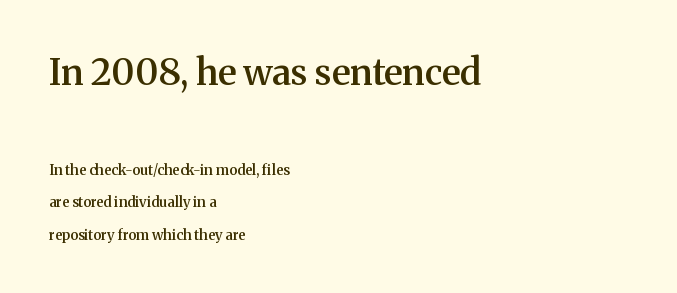
Every row of glyphs begins at an identical x-position on the left. Loosely led — the rows are spread out. This is the regular roman posture of the typeface. The earlier block is typeset at a bigger size than the later block. The rendering keeps characters at their native spacing. The letters advance in unequal steps, a hallmark of proportional type.
